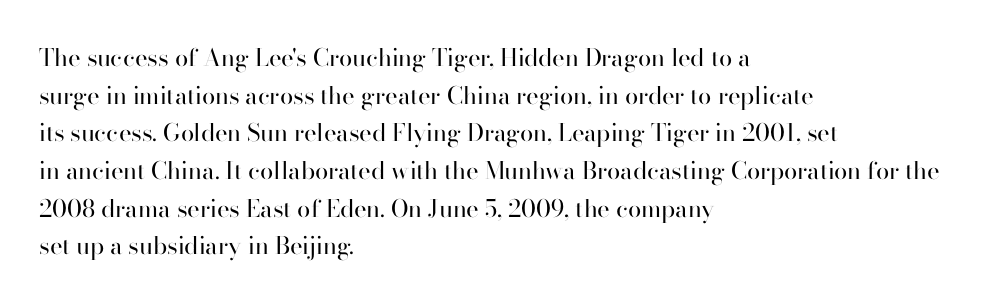
The image shows 24 px text type, upright; set left-aligned, normal line spacing (1.57x), normal letter spacing, not underlined.
